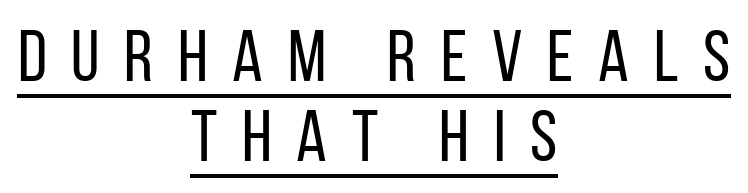
Typographically, this falls in the sans-serif category. Honestly, the underline is the first thing you notice here. The paragraph shown floats in the horizontal middle. Ordinary non-slanted type is in use. Is the type heavy? It reads as light-to-regular instead. Here the glyphs are tracked loosely, breaking word shapes into spaced letters.
